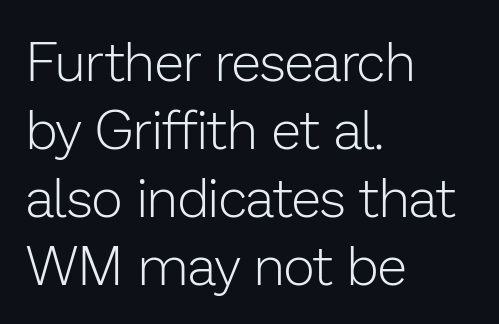
Q: Is the text bold? A: No.
Q: Is the text italic (slanted)? A: No, it is upright.
Q: Is the typeface a serif or a sans-serif typeface? A: Sans-serif.
Q: Is the text underlined? A: No.
Q: How is the paragraph aligned? A: Left-aligned.
Q: Is the spacing between letters normal or unusually wide? A: Normal.
Q: Is the spacing between lines tight, normal or loose? A: Normal.
Q: Width (condensed, normal, or wide)? A: Normal.
Q: Stroke contrast? A: Low.
Q: x-height? A: Medium.
Q: Monospaced? A: No.
